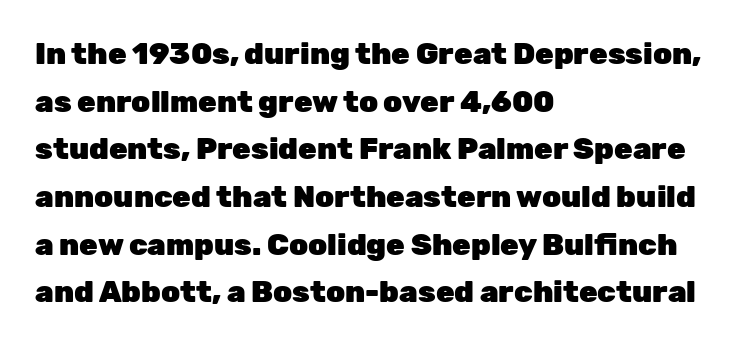
{"serif": "no", "italic": "no", "bold": "yes", "weight": "heavy", "width": "normal", "stroke_contrast": "low", "x_height": "medium", "monospaced": "no", "underline": "no", "align": "left", "line_spacing": "normal", "line_spacing_ratio": 1.59, "letter_spacing": "normal", "letter_spacing_em": 0.0, "glyph_px": 30}
